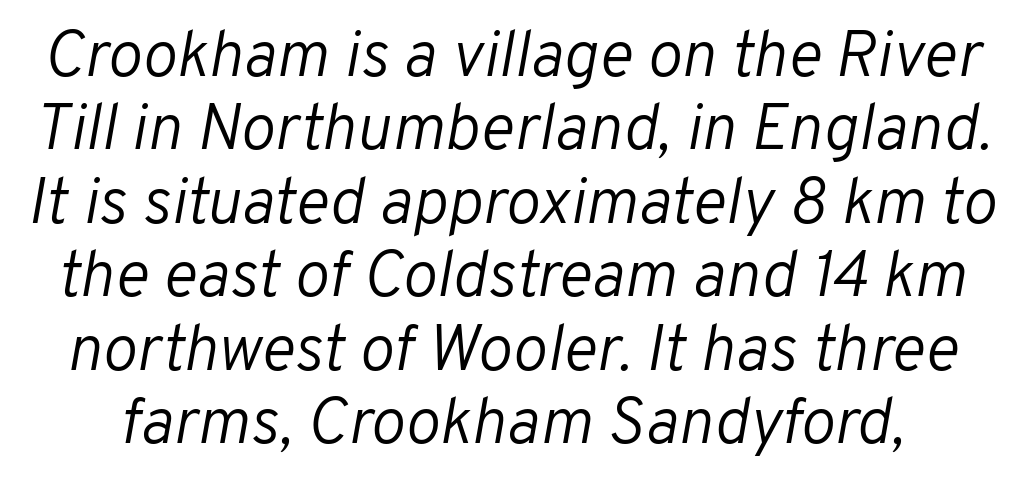
Q: Is the text bold? A: No.
Q: Is the text italic (slanted)? A: Yes, it leans right by about 10 degrees.
Q: Is the text underlined? A: No.
Q: Is the spacing between letters normal or unusually wide? A: Normal.
Q: Is the spacing between lines tight, normal or loose? A: Tight.
Q: Width (condensed, normal, or wide)? A: Normal.
Q: Stroke contrast? A: Low.
Q: x-height? A: Medium.
Q: Monospaced? A: No.
